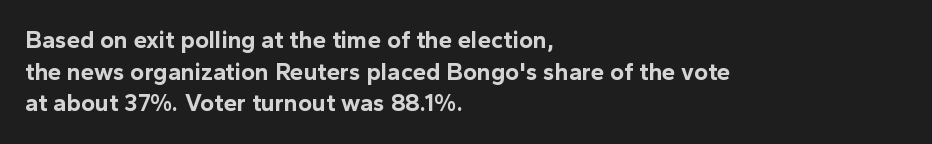
Q: Is the text bold? A: Yes.
Q: Is the text italic (slanted)? A: No, it is upright.
Q: Is the text underlined? A: No.
Q: How is the paragraph aligned? A: Left-aligned.
Q: Is the spacing between letters normal or unusually wide? A: Normal.
Q: Is the spacing between lines tight, normal or loose? A: Normal.
